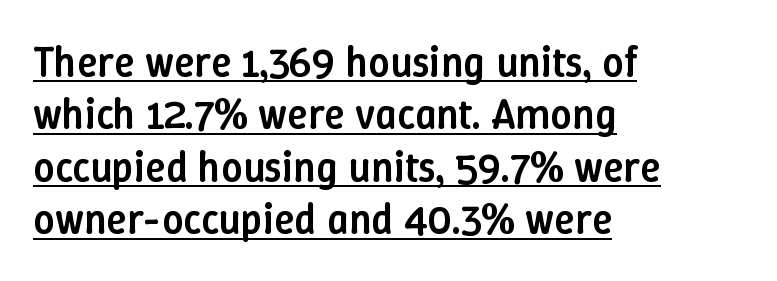
Q: Is the text bold? A: Semi-bold.
Q: Is the text italic (slanted)? A: No, it is upright.
Q: Is the text underlined? A: Yes.
Q: How is the paragraph aligned? A: Left-aligned.
Q: Is the spacing between letters normal or unusually wide? A: Normal.
Q: Is the spacing between lines tight, normal or loose? A: Normal.
Q: Width (condensed, normal, or wide)? A: Normal.
Q: Stroke contrast? A: Low.
Q: x-height? A: Medium.
Q: Monospaced? A: No.
